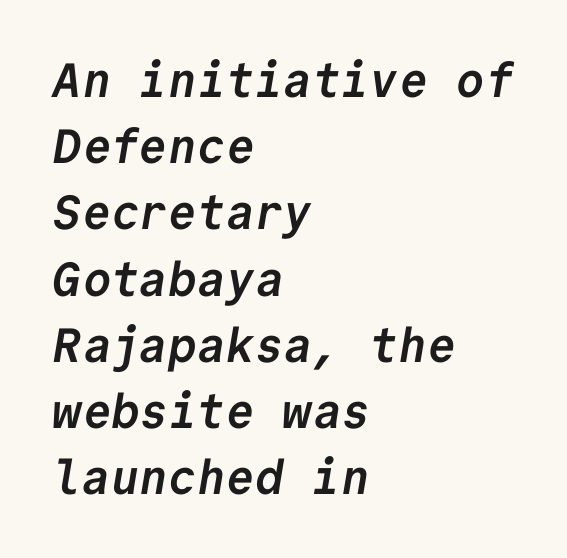
{"serif": "no", "bold": "yes", "weight": "semibold", "width": "normal", "stroke_contrast": "low", "x_height": "medium", "monospaced": "yes", "underline": "no", "align": "left", "line_spacing": "normal", "line_spacing_ratio": 1.38, "letter_spacing": "normal", "letter_spacing_em": 0.0, "glyph_px": 48}
